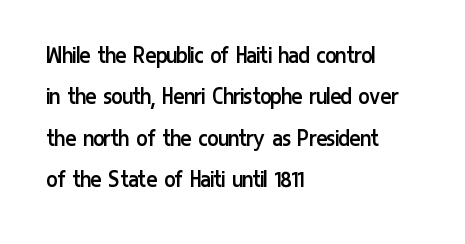
{"italic": "no", "bold": "no", "underline": "no", "align": "left", "line_spacing": "normal", "line_spacing_ratio": 1.59, "letter_spacing": "normal", "letter_spacing_em": 0.0, "glyph_px": 26}
